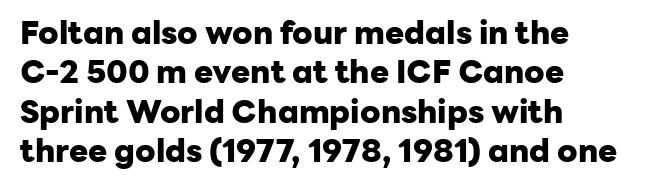
Q: Is the text bold? A: Yes.
Q: Is the text italic (slanted)? A: No, it is upright.
Q: Is the typeface a serif or a sans-serif typeface? A: Sans-serif.
Q: Is the text underlined? A: No.
Q: How is the paragraph aligned? A: Left-aligned.
Q: Is the spacing between letters normal or unusually wide? A: Normal.
Q: Width (condensed, normal, or wide)? A: Normal.
Q: Stroke contrast? A: Low.
Q: x-height? A: Medium.
Q: Monospaced? A: No.
